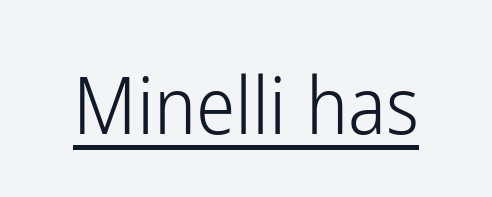
Q: Is the text bold? A: No.
Q: Is the text italic (slanted)? A: No, it is upright.
Q: Is the typeface a serif or a sans-serif typeface? A: Sans-serif.
Q: Is the text underlined? A: Yes.
Q: Is the spacing between letters normal or unusually wide? A: Normal.
Q: Width (condensed, normal, or wide)? A: Condensed.
Q: Stroke contrast? A: Low.
Q: x-height? A: Medium.
Q: Monospaced? A: No.
